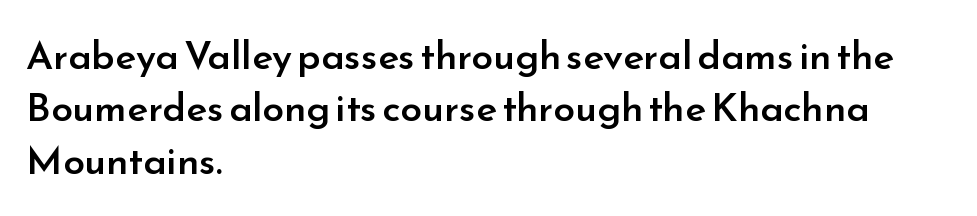
{"serif": "no", "italic": "no", "bold": "semi", "weight": "semibold", "width": "normal", "stroke_contrast": "low", "x_height": "small", "monospaced": "no", "underline": "no", "align": "left", "line_spacing": "normal", "line_spacing_ratio": 1.34, "letter_spacing": "normal", "letter_spacing_em": 0.0, "glyph_px": 39}
